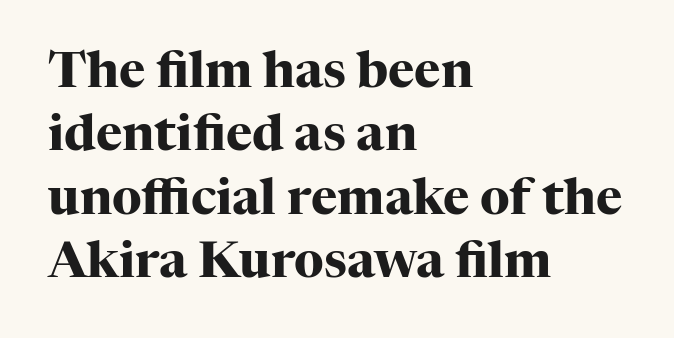
The passage shown has conventional tracking throughout. The space beneath each line is pristine and unruled. Classification — serif. This sample is left-justified, so line endings fall wherever the words run out.
